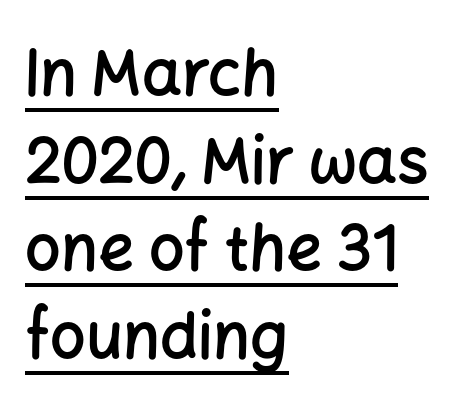
The image shows 63 px semibold sans-serif type, upright; set left-aligned, normal line spacing (1.39x), normal letter spacing, underlined; low stroke contrast and a medium x-height.
